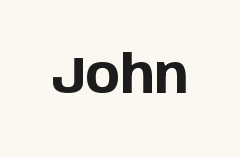
{"serif": "no", "italic": "no", "bold": "yes", "weight": "bold", "width": "normal", "stroke_contrast": "low", "x_height": "large", "monospaced": "no", "underline": "no", "letter_spacing": "normal", "letter_spacing_em": 0.0, "glyph_px": 52}
